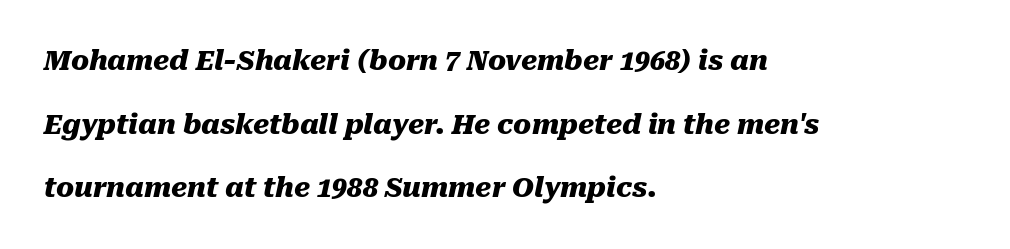
{"italic": "yes", "lean": "right", "slant_degrees": 10, "bold": "yes", "underline": "no", "align": "left", "line_spacing": "loose", "line_spacing_ratio": 2.36, "letter_spacing": "normal", "letter_spacing_em": 0.0, "glyph_px": 27}
